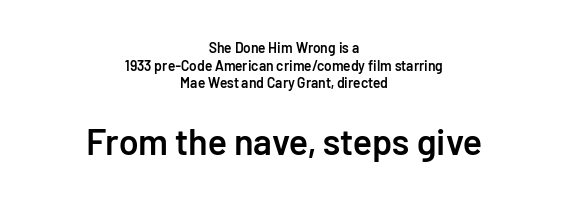
Q: Is the text bold? A: Semi-bold.
Q: Is the text italic (slanted)? A: No, it is upright.
Q: Is the typeface a serif or a sans-serif typeface? A: Sans-serif.
Q: Is the text underlined? A: No.
Q: How is the paragraph aligned? A: Centered.
Q: Is the spacing between letters normal or unusually wide? A: Normal.
Q: Is the spacing between lines tight, normal or loose? A: Normal.
Q: Which block of text is set in a larger size, the first (top) or the second (bottom)? A: The second (bottom) one.
Q: Width (condensed, normal, or wide)? A: Normal.
Q: Stroke contrast? A: Low.
Q: x-height? A: Medium.
Q: Monospaced? A: No.
